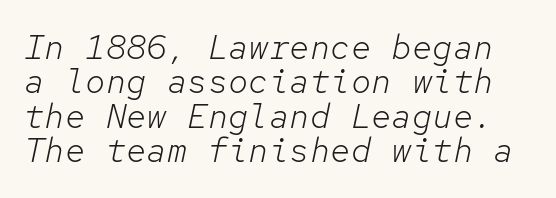
The image shows 34 px light type, italic (leaning right), monospaced; set tight line spacing (1.01x), normal letter spacing, not underlined; low stroke contrast and a medium x-height.
